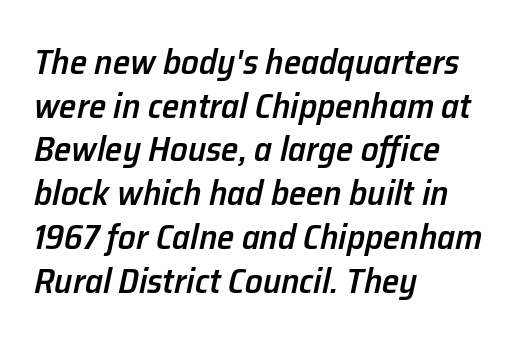
Q: Is the text bold? A: Semi-bold.
Q: Is the text italic (slanted)? A: Yes, it leans right by about 12 degrees.
Q: Is the text underlined? A: No.
Q: How is the paragraph aligned? A: Left-aligned.
Q: Is the spacing between letters normal or unusually wide? A: Normal.
Q: Is the spacing between lines tight, normal or loose? A: Normal.
Q: Width (condensed, normal, or wide)? A: Normal.
Q: Stroke contrast? A: Low.
Q: x-height? A: Medium.
Q: Monospaced? A: No.
